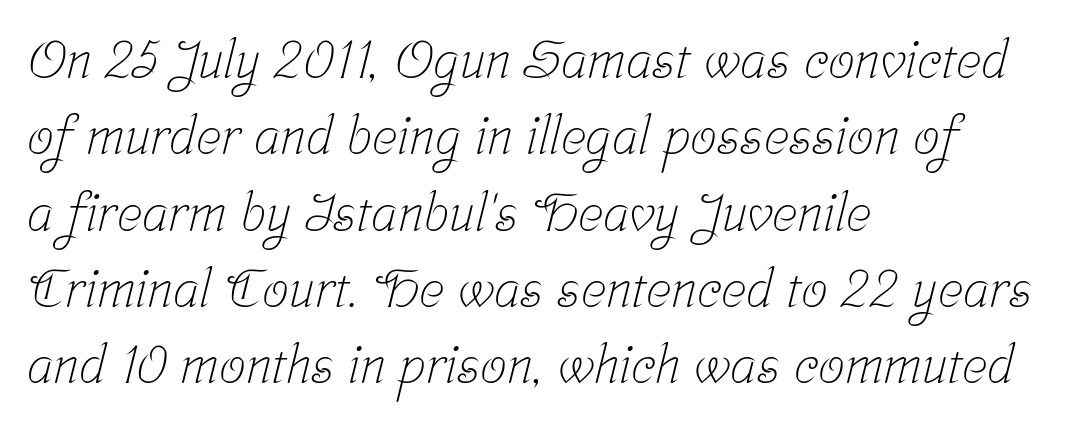
{"serif": "yes", "bold": "no", "weight": "light", "width": "condensed", "stroke_contrast": "low", "x_height": "medium", "monospaced": "no", "underline": "no", "align": "left", "line_spacing": "normal", "line_spacing_ratio": 1.44, "letter_spacing": "normal", "letter_spacing_em": 0.0, "glyph_px": 53}
